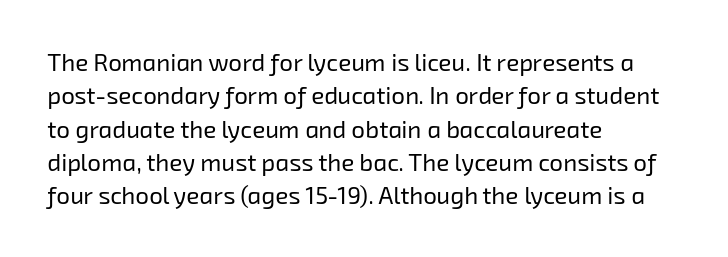
Vertical spacing — default. If you drew a ruler down the left edge, every line would touch it. Stems here are at most as thick as an everyday book face. Is the letter spacing exaggerated? No — it looks like the ordinary default.
